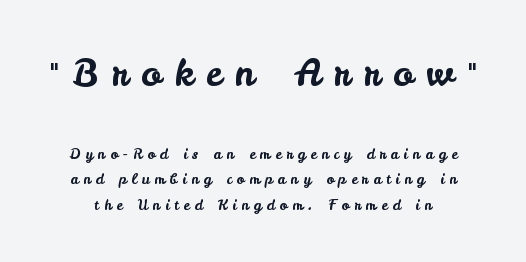
{"serif": "no", "width": "normal", "stroke_contrast": "low", "x_height": "small", "monospaced": "no", "underline": "no", "line_spacing_ratio": 1.82, "letter_spacing": "wide", "letter_spacing_em": 0.35, "larger_block": "first", "size_ratio": 2.64, "glyph_px": 37}
